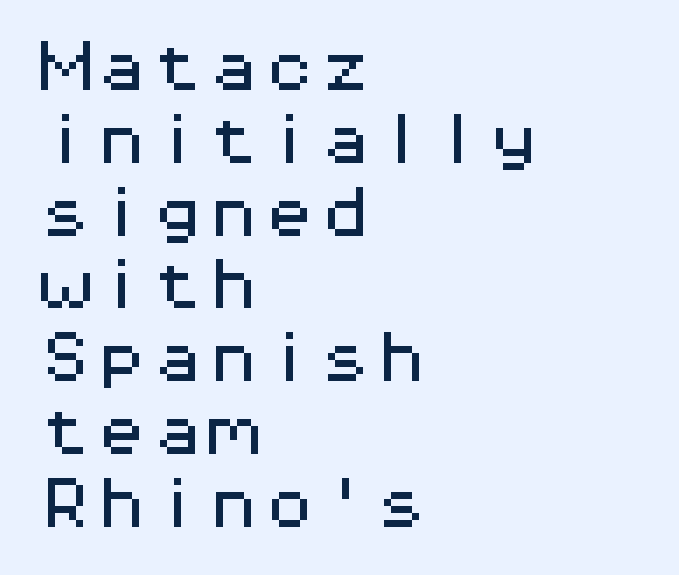
{"serif": "no", "italic": "no", "width": "wide", "stroke_contrast": "medium", "x_height": "medium", "monospaced": "yes", "underline": "no", "align": "left", "line_spacing": "normal", "line_spacing_ratio": 1.3, "letter_spacing": "normal", "letter_spacing_em": 0.0, "glyph_px": 56}
